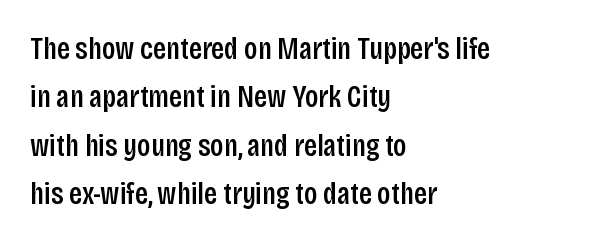
{"serif": "no", "italic": "no", "bold": "semi", "weight": "semibold", "width": "condensed", "stroke_contrast": "low", "x_height": "large", "monospaced": "no", "underline": "no", "align": "left", "line_spacing": "normal", "line_spacing_ratio": 1.56, "letter_spacing": "normal", "letter_spacing_em": 0.0, "glyph_px": 31}
